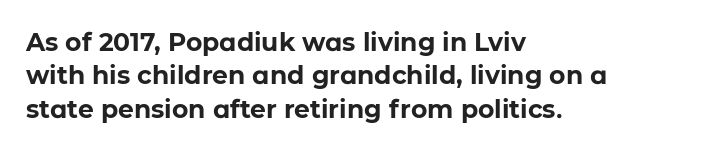
Q: Is the text bold? A: Yes.
Q: Is the text italic (slanted)? A: No, it is upright.
Q: Is the text underlined? A: No.
Q: How is the paragraph aligned? A: Left-aligned.
Q: Is the spacing between letters normal or unusually wide? A: Normal.
Q: Is the spacing between lines tight, normal or loose? A: Normal.
